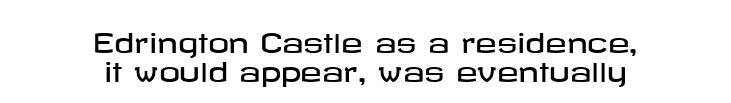
{"italic": "no", "underline": "no", "align": "center", "line_spacing": "tight", "line_spacing_ratio": 1.1, "letter_spacing": "normal", "letter_spacing_em": 0.0, "glyph_px": 26}
